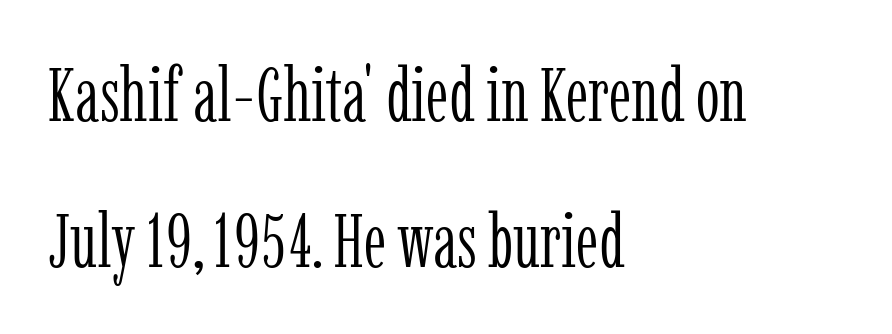
These lines are rendered in a variable-pitch font. The axis of the letterforms is exactly vertical. Notice the wide empty band between every row — that's loose leading. The font family rendered here belongs to the serif group. Nothing heavy about these letters — not bold at all.
